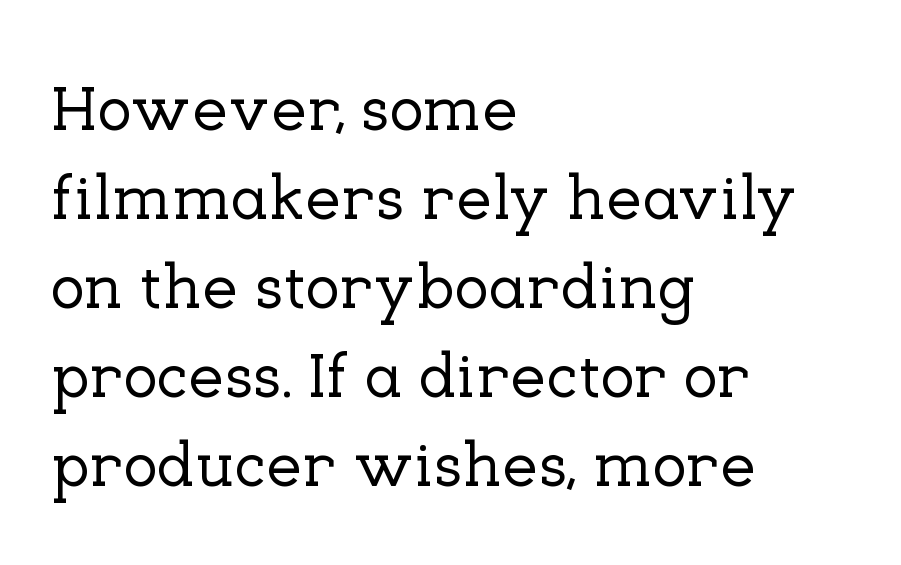
The image shows 64 px serif type, upright; set left-aligned, normal line spacing (1.39x), normal letter spacing, not underlined; low stroke contrast and a medium x-height.
